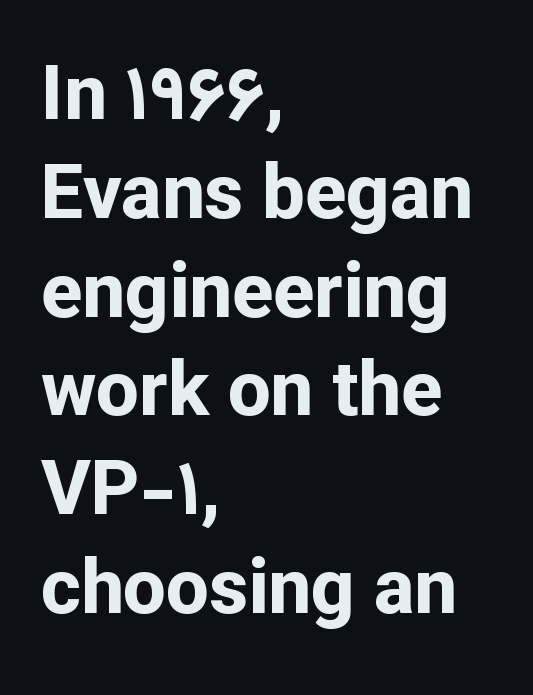
Unlike a traditional serif, this face leaves its strokes unadorned. A bare baseline throughout the passage. One glance says typical: line gaps are just what's usual. Its strokes are broad and dark, the hallmark of bold type. Observe the ordinary spacing: letters are neighbours, not strangers. The rag falls on the right side of this text block.
